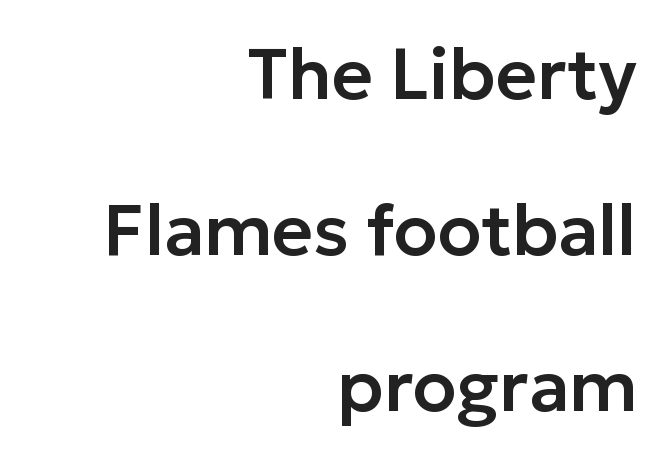
The words here are not underlined. Airy leading. Does extra space separate the letters? No, they use regular spacing. Serif or sans? Sans — the stroke terminals are bare. Note the varied advance widths — an 'i' is clearly narrower than an 'm'. Ordinary non-slanted type is in use.
